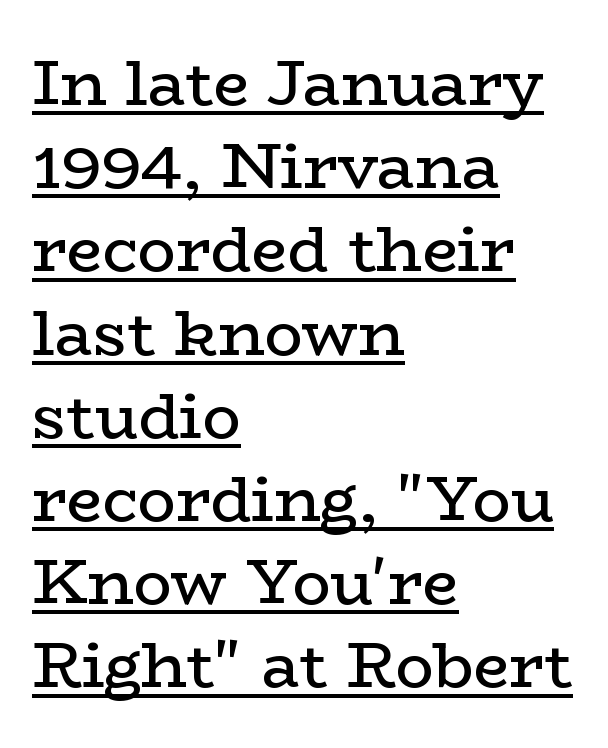
A roman cut, with each character standing at attention. Vertical spacing — default. The rendering shows small feet on the letterforms — a serif design. The rag falls on the right side of this text block. Between one letter and the next there's only the usual sliver of space.
